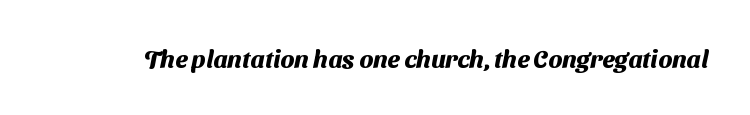
Q: Is the text bold? A: Yes.
Q: Is the text underlined? A: No.
Q: Is the spacing between letters normal or unusually wide? A: Normal.
